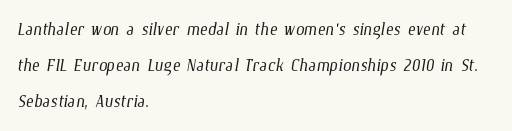
Q: Is the text bold? A: No.
Q: Is the text underlined? A: No.
Q: How is the paragraph aligned? A: Left-aligned.
Q: Is the spacing between letters normal or unusually wide? A: Normal.
Q: Is the spacing between lines tight, normal or loose? A: Normal.
